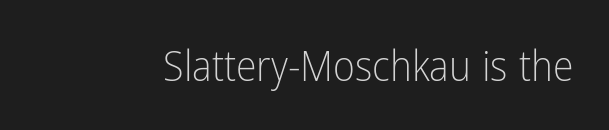
{"serif": "no", "italic": "no", "bold": "no", "weight": "light", "width": "condensed", "stroke_contrast": "low", "x_height": "medium", "monospaced": "no", "underline": "no", "letter_spacing": "normal", "letter_spacing_em": 0.0, "glyph_px": 42}
